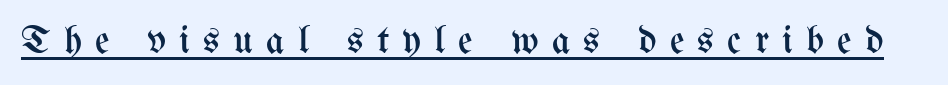
{"italic": "no", "bold": "no", "weight": "regular", "width": "condensed", "stroke_contrast": "medium", "x_height": "medium", "monospaced": "no", "underline": "yes", "letter_spacing": "wide", "letter_spacing_em": 0.33, "glyph_px": 40}
